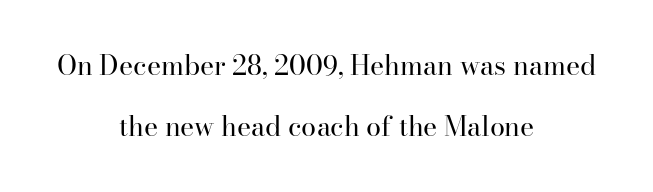
Check under the words: just untouched page. Bold? No — there's no thickening of the strokes. Regarding leading, the lines here are spaced well apart. Tracking here is standard; glyphs follow each other at the usual distance. Style check: upright.
